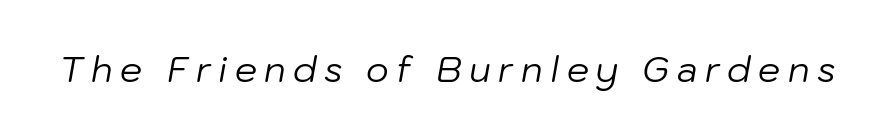
A light-to-regular cut is what we see here. The type is letterspaced generously, with wide tracking. Italic: yes, the glyphs are oblique. Varying glyph widths throughout — classic text-font behaviour.
